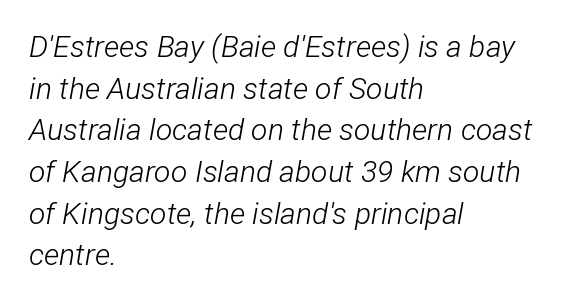
{"italic": "yes", "lean": "right", "slant_degrees": 12, "bold": "no", "weight": "light", "width": "condensed", "stroke_contrast": "low", "x_height": "medium", "monospaced": "no", "underline": "no", "align": "left", "line_spacing": "normal", "line_spacing_ratio": 1.39, "letter_spacing": "normal", "letter_spacing_em": 0.0, "glyph_px": 30}
